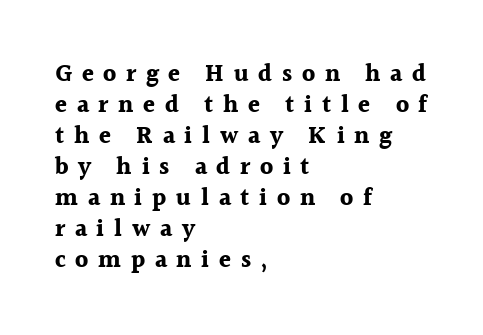
Q: Is the text bold? A: Yes.
Q: Is the text italic (slanted)? A: No, it is upright.
Q: Is the text underlined? A: No.
Q: How is the paragraph aligned? A: Left-aligned.
Q: Is the spacing between letters normal or unusually wide? A: Unusually wide.
Q: Is the spacing between lines tight, normal or loose? A: Normal.
